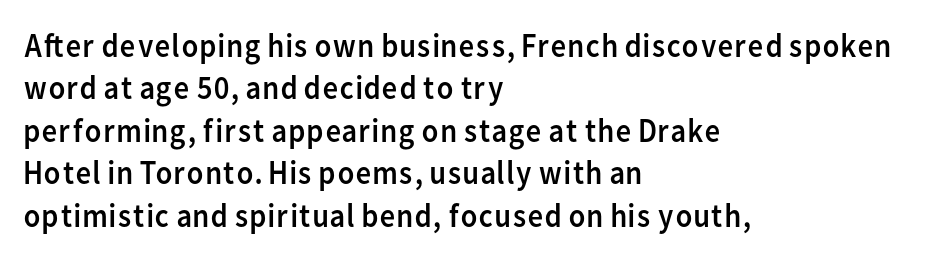
Looks like regular typesetting: each glyph gets only the width it needs. The designer went with a sans here, leaving each stem footless. In CSS terms this would be text-align: left. Check the space under the baseline: it is left empty. The specimen reads as upright at a glance.
